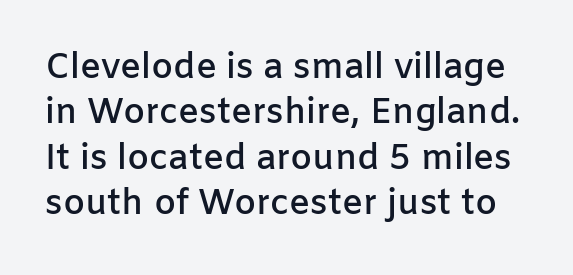
Q: Is the text bold? A: Semi-bold.
Q: Is the text italic (slanted)? A: No, it is upright.
Q: Is the typeface a serif or a sans-serif typeface? A: Sans-serif.
Q: Is the text underlined? A: No.
Q: Is the spacing between letters normal or unusually wide? A: Normal.
Q: Is the spacing between lines tight, normal or loose? A: Normal.
Q: Width (condensed, normal, or wide)? A: Normal.
Q: Stroke contrast? A: Low.
Q: x-height? A: Medium.
Q: Monospaced? A: No.
